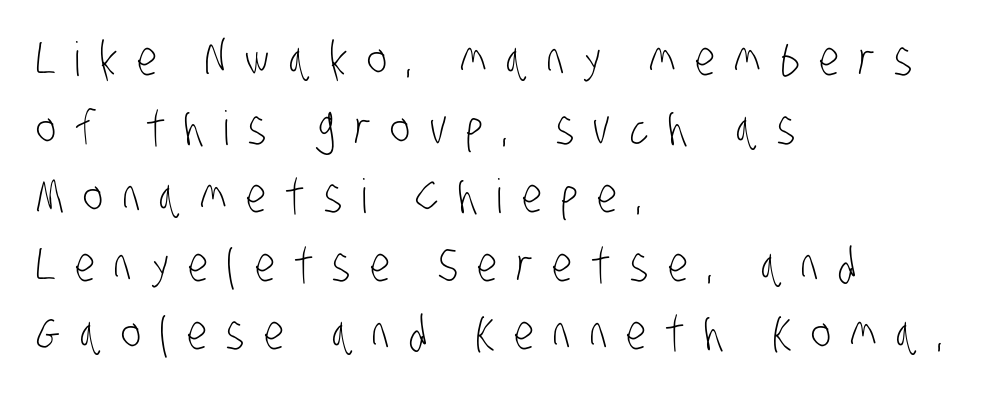
The image shows 47 px light, condensed sans-serif type; set left-aligned, normal line spacing (1.46x), unusually wide letter spacing (+0.41 em), not underlined; low stroke contrast and a large x-height.
